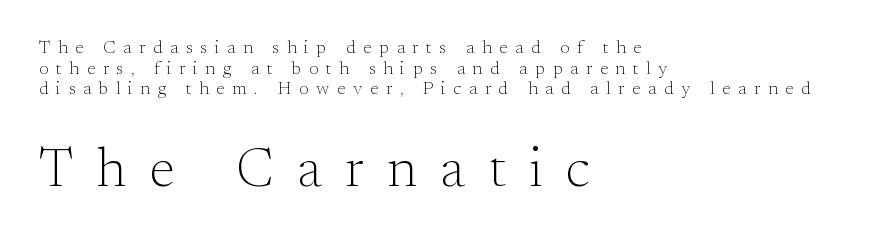
{"serif": "yes", "italic": "no", "bold": "no", "weight": "light", "width": "normal", "stroke_contrast": "medium", "x_height": "small", "monospaced": "no", "underline": "no", "align": "left", "line_spacing": "tight", "line_spacing_ratio": 1.14, "letter_spacing": "wide", "letter_spacing_em": 0.43, "larger_block": "second", "size_ratio": 3.06, "glyph_px": 55}
